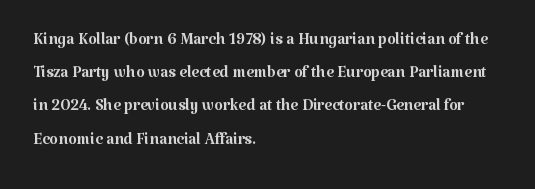
{"italic": "no", "bold": "no", "underline": "no", "align": "left", "line_spacing": "normal", "line_spacing_ratio": 1.51, "letter_spacing": "normal", "letter_spacing_em": 0.0, "glyph_px": 22}
